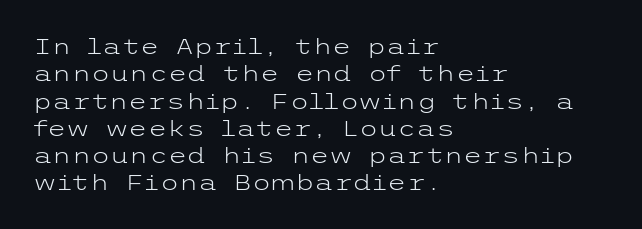
The image shows 22 px text type, upright; set left-aligned, line spacing 1.24x, normal letter spacing, not underlined.
